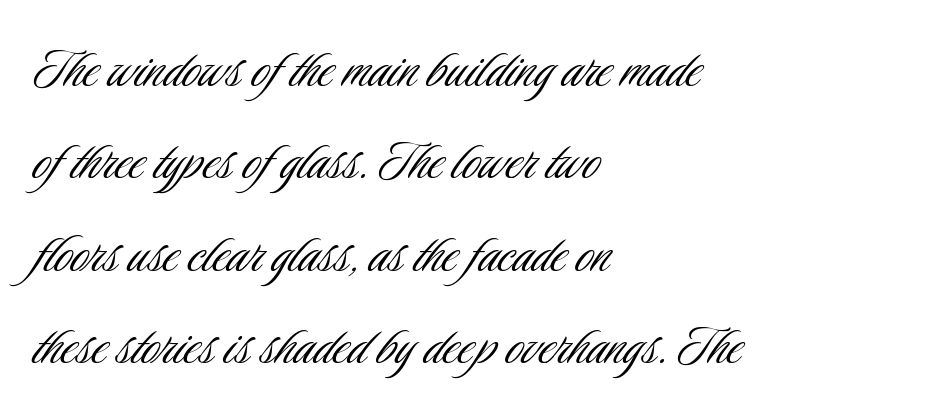
Proportional: the letters do not fall into vertical columns. The passage shown is not underscored anywhere. All the whitespace from short lines collects on the right. Summary of weight: not heavy and not bold.
